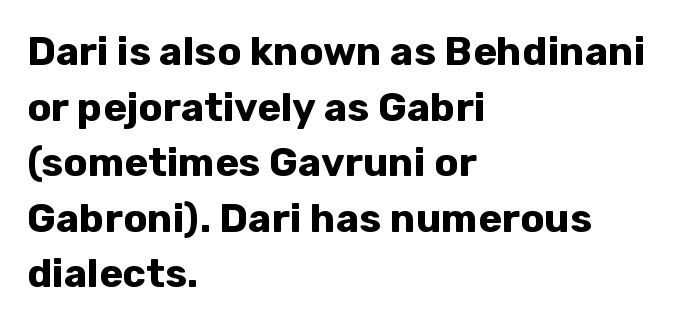
{"serif": "no", "italic": "no", "bold": "yes", "weight": "bold", "width": "normal", "stroke_contrast": "low", "x_height": "medium", "monospaced": "no", "underline": "no", "align": "left", "line_spacing": "normal", "line_spacing_ratio": 1.39, "letter_spacing": "normal", "letter_spacing_em": 0.0, "glyph_px": 40}
